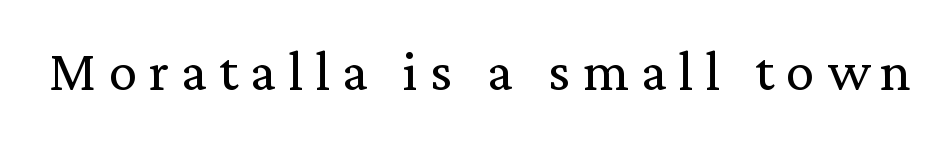
Q: Is the text bold? A: No.
Q: Is the text italic (slanted)? A: No, it is upright.
Q: Is the typeface a serif or a sans-serif typeface? A: Serif.
Q: Is the text underlined? A: No.
Q: Is the spacing between letters normal or unusually wide? A: Unusually wide.
Q: Width (condensed, normal, or wide)? A: Normal.
Q: Stroke contrast? A: Medium.
Q: x-height? A: Medium.
Q: Monospaced? A: No.
